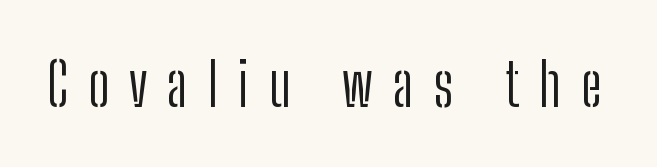
{"serif": "no", "italic": "no", "bold": "no", "weight": "light", "width": "condensed", "stroke_contrast": "low", "x_height": "medium", "monospaced": "no", "underline": "no", "letter_spacing": "wide", "letter_spacing_em": 0.33, "glyph_px": 60}
